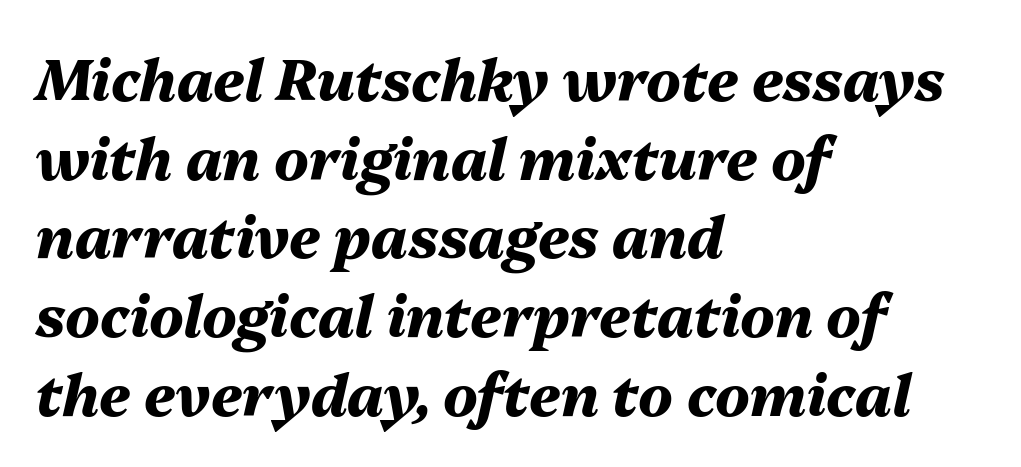
{"italic": "yes", "lean": "right", "slant_degrees": 13, "bold": "yes", "weight": "heavy", "width": "normal", "stroke_contrast": "medium", "x_height": "medium", "monospaced": "no", "underline": "no", "align": "left", "line_spacing": "normal", "line_spacing_ratio": 1.38, "letter_spacing": "normal", "letter_spacing_em": 0.0, "glyph_px": 57}
